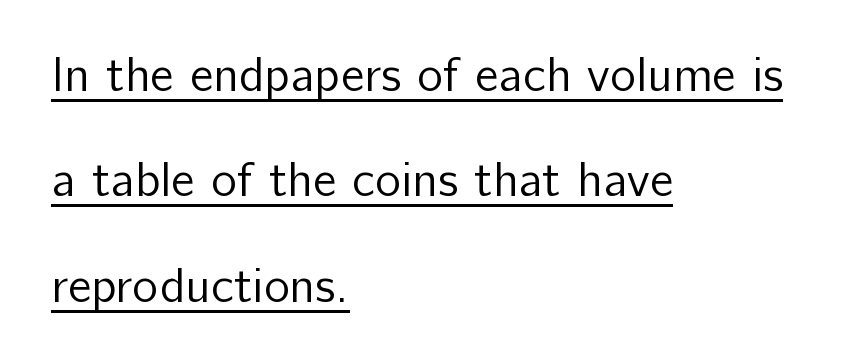
{"serif": "no", "italic": "no", "bold": "no", "weight": "regular", "width": "normal", "stroke_contrast": "low", "x_height": "medium", "monospaced": "no", "underline": "yes", "align": "left", "line_spacing": "loose", "line_spacing_ratio": 2.15, "letter_spacing": "normal", "letter_spacing_em": 0.0, "glyph_px": 49}
